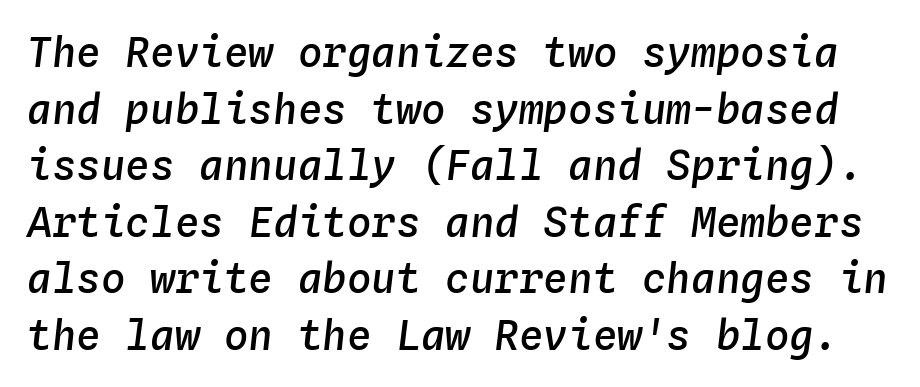
{"italic": "yes", "lean": "right", "slant_degrees": 4, "bold": "semi", "weight": "semibold", "width": "normal", "stroke_contrast": "low", "x_height": "medium", "monospaced": "yes", "underline": "no", "line_spacing": "normal", "line_spacing_ratio": 1.38, "letter_spacing": "normal", "letter_spacing_em": 0.0, "glyph_px": 41}
